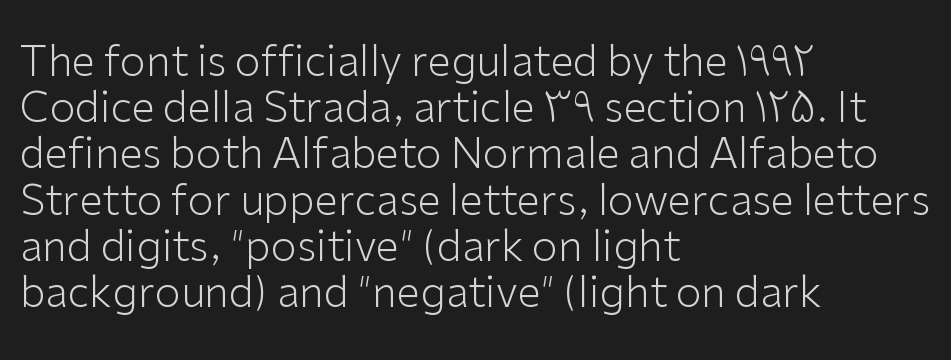
{"serif": "no", "italic": "no", "bold": "no", "weight": "light", "width": "normal", "stroke_contrast": "low", "x_height": "medium", "monospaced": "no", "underline": "no", "align": "left", "line_spacing": "tight", "line_spacing_ratio": 1.1, "letter_spacing": "normal", "letter_spacing_em": 0.0, "glyph_px": 42}
